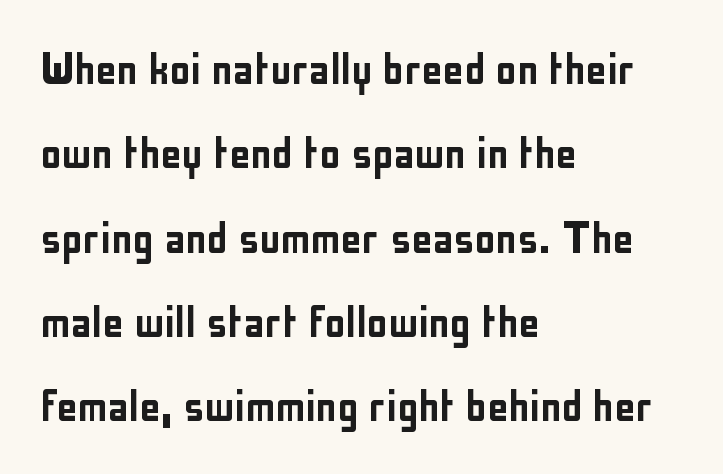
The image shows 53 px condensed sans-serif type, upright; set left-aligned, normal line spacing (1.59x), normal letter spacing, not underlined; low stroke contrast and a medium x-height.
